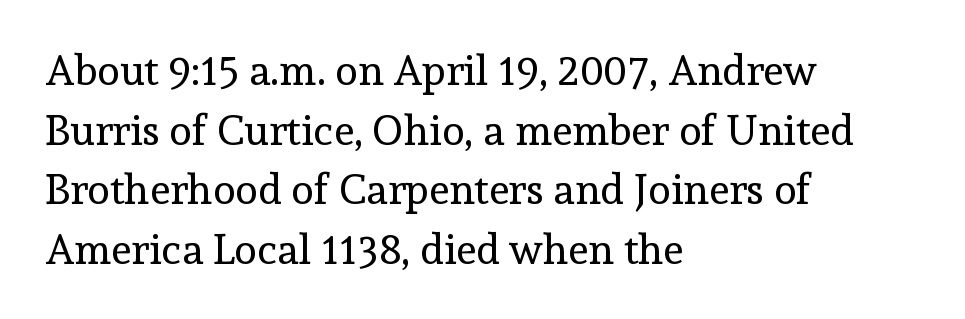
Q: Is the text bold? A: No.
Q: Is the text italic (slanted)? A: No, it is upright.
Q: Is the typeface a serif or a sans-serif typeface? A: Serif.
Q: Is the text underlined? A: No.
Q: How is the paragraph aligned? A: Left-aligned.
Q: Is the spacing between letters normal or unusually wide? A: Normal.
Q: Is the spacing between lines tight, normal or loose? A: Normal.
Q: Width (condensed, normal, or wide)? A: Normal.
Q: x-height? A: Medium.
Q: Monospaced? A: No.
